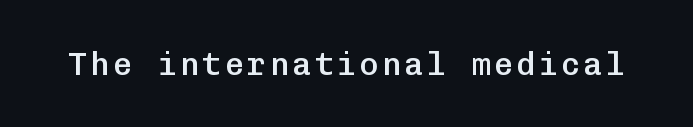
Q: Is the text bold? A: Semi-bold.
Q: Is the text italic (slanted)? A: No, it is upright.
Q: Is the typeface a serif or a sans-serif typeface? A: Sans-serif.
Q: Is the text underlined? A: No.
Q: Width (condensed, normal, or wide)? A: Normal.
Q: Stroke contrast? A: Low.
Q: x-height? A: Medium.
Q: Monospaced? A: Yes.
